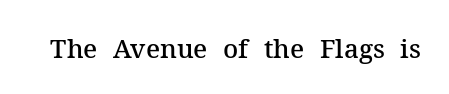
{"italic": "no", "bold": "semi", "underline": "no", "letter_spacing": "normal", "letter_spacing_em": 0.0, "glyph_px": 26}
